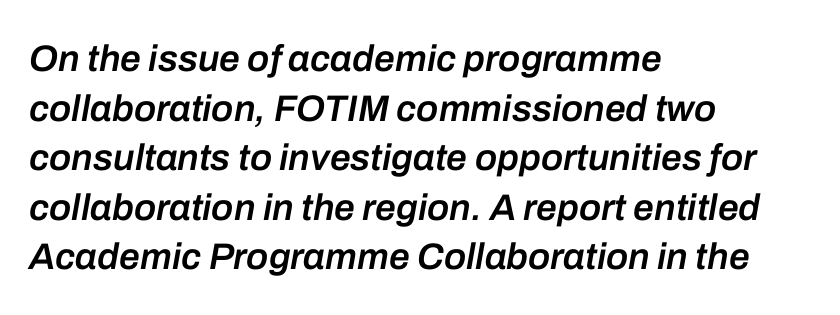
Varying glyph widths throughout — classic text-font behaviour. These words are printed semibold, heavier than regular yet not bold. Nothing unusual about the tracking: characters are spaced as the font intends. Lines of text with bare space underneath. Compared with typical paragraphs, the rows here are spaced about the same. Italic: yes, the glyphs are oblique.
